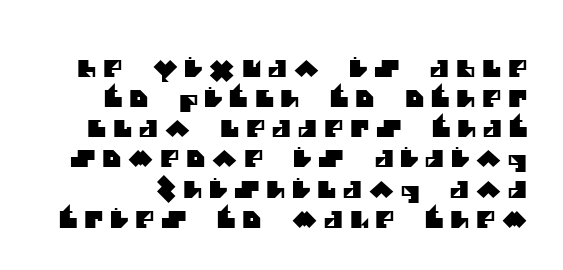
{"underline": "no", "line_spacing": "normal", "line_spacing_ratio": 1.31, "letter_spacing": "wide", "letter_spacing_em": 0.3, "glyph_px": 23}
